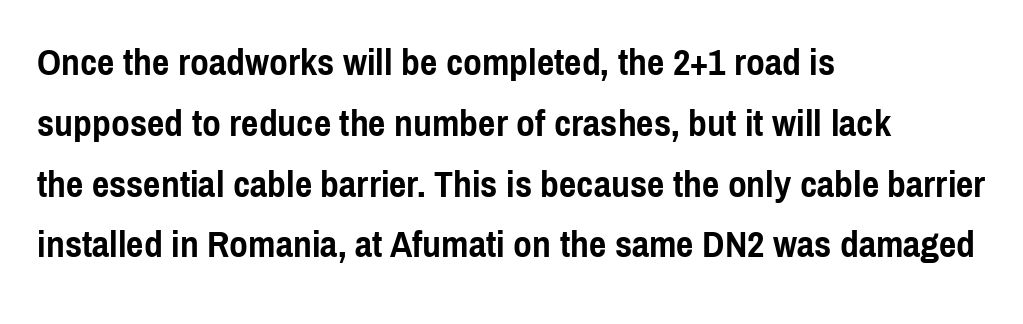
Q: Is the text bold? A: Yes.
Q: Is the text italic (slanted)? A: No, it is upright.
Q: Is the typeface a serif or a sans-serif typeface? A: Sans-serif.
Q: Is the text underlined? A: No.
Q: How is the paragraph aligned? A: Left-aligned.
Q: Is the spacing between letters normal or unusually wide? A: Normal.
Q: Is the spacing between lines tight, normal or loose? A: Normal.
Q: Width (condensed, normal, or wide)? A: Condensed.
Q: x-height? A: Medium.
Q: Monospaced? A: No.
